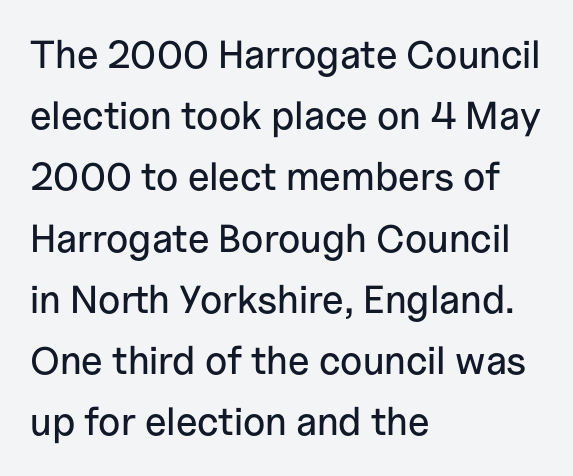
Q: Is the text italic (slanted)? A: No, it is upright.
Q: Is the typeface a serif or a sans-serif typeface? A: Sans-serif.
Q: Is the text underlined? A: No.
Q: How is the paragraph aligned? A: Left-aligned.
Q: Is the spacing between letters normal or unusually wide? A: Normal.
Q: Is the spacing between lines tight, normal or loose? A: Normal.
Q: Width (condensed, normal, or wide)? A: Normal.
Q: Stroke contrast? A: Low.
Q: x-height? A: Medium.
Q: Monospaced? A: No.
